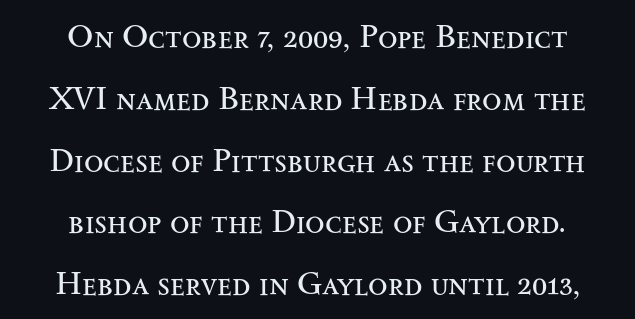
The image shows 32 px regular-weight, wide serif type, upright; set centered, loose line spacing (1.93x), normal letter spacing, not underlined; medium stroke contrast and a small x-height.
